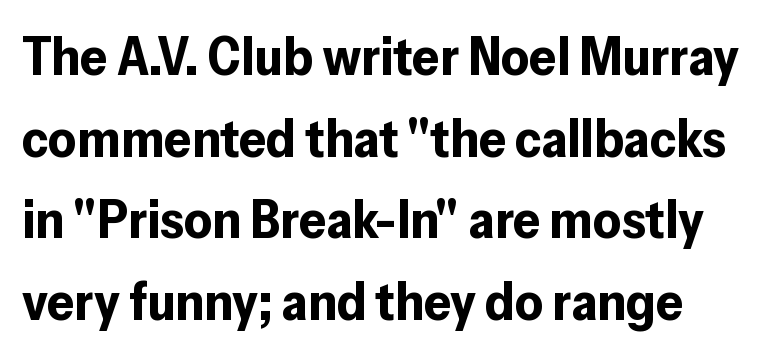
A dark, heavy texture on the line: the type is bold. The glyphs are unaccompanied by any horizontal stroke below them. Does the lettering tilt? It doesn't — this is upright. Do the characters align in a grid? No, the font is proportional. Default kerning and tracking; the words read as compact shapes.
